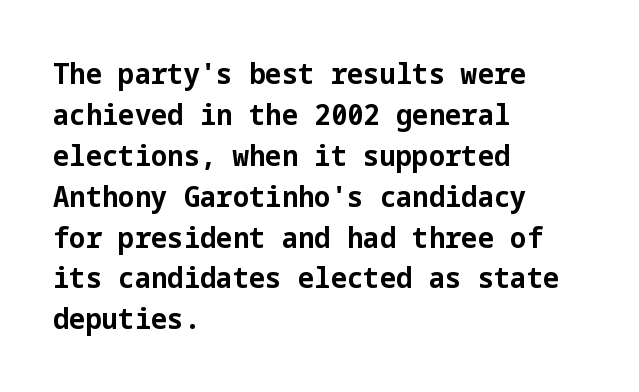
Q: Is the text bold? A: Yes.
Q: Is the text italic (slanted)? A: No, it is upright.
Q: Is the typeface a serif or a sans-serif typeface? A: Sans-serif.
Q: Is the text underlined? A: No.
Q: How is the paragraph aligned? A: Left-aligned.
Q: Is the spacing between letters normal or unusually wide? A: Normal.
Q: Is the spacing between lines tight, normal or loose? A: Normal.
Q: Width (condensed, normal, or wide)? A: Normal.
Q: Stroke contrast? A: Low.
Q: x-height? A: Medium.
